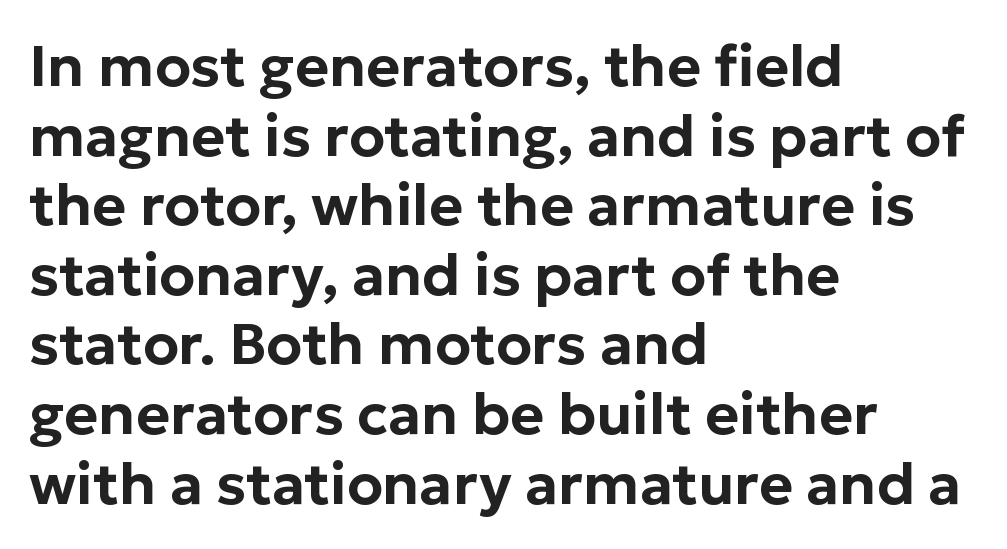
The zone under the glyphs is completely vacant. The passage shown is typed in a proportional face where columns would drift. Nobody touched the tracking dial on this one. Each line starts at the same left margin while the right side varies. Unlike a traditional serif, this face leaves its strokes unadorned. Characters remain perfectly vertical along every line.
